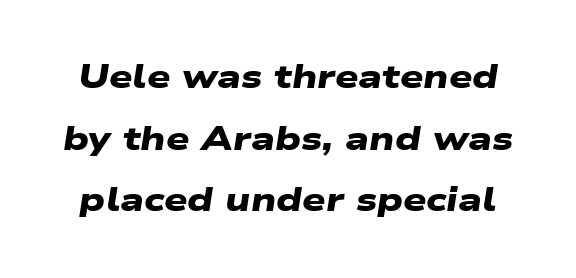
The image shows 33 px heavy, wide sans-serif type; set line spacing 1.87x, normal letter spacing, not underlined; low stroke contrast and a medium x-height.
